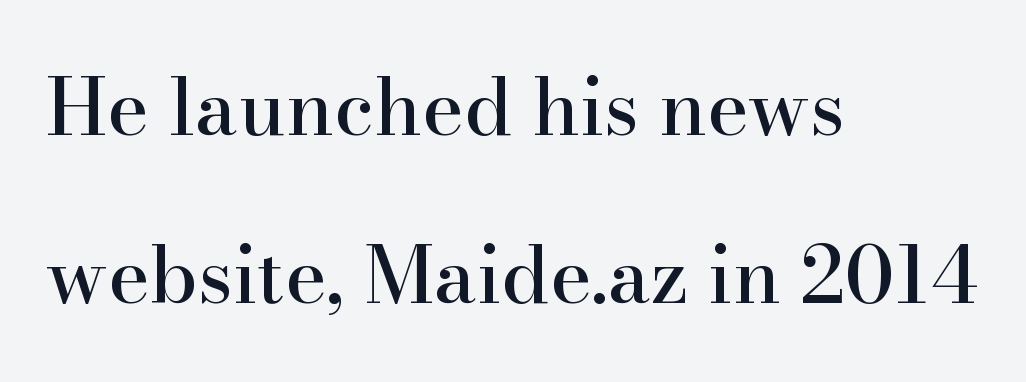
The image shows 79 px serif type, upright; set left-aligned, loose line spacing (2.13x), normal letter spacing, not underlined; high stroke contrast and a small x-height.
